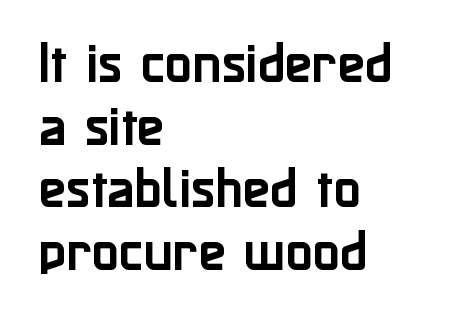
Do the letters lean? They stand straight. A typesetter would call this proportional, since set widths differ per character. Unlike a traditional serif, this face leaves its strokes unadorned. This sample keeps an unexceptional amount of space between lines.
